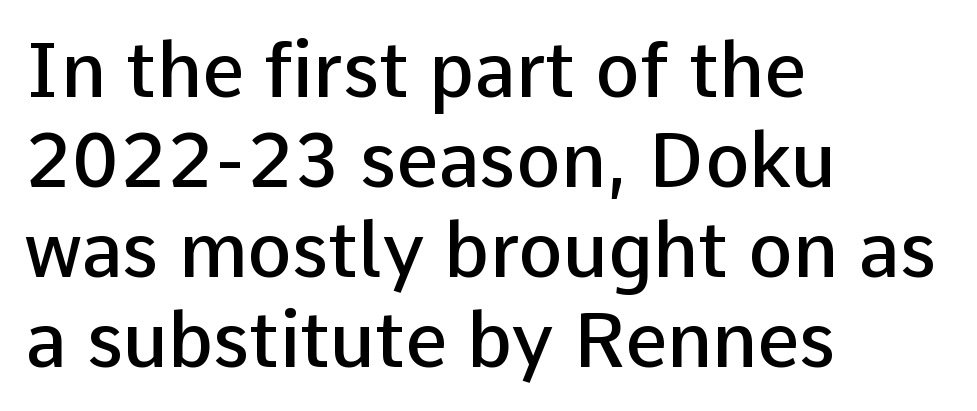
{"serif": "no", "italic": "no", "bold": "semi", "weight": "semibold", "width": "normal", "stroke_contrast": "low", "x_height": "medium", "monospaced": "no", "underline": "no", "align": "left", "line_spacing_ratio": 1.2, "letter_spacing": "normal", "letter_spacing_em": 0.0, "glyph_px": 75}
